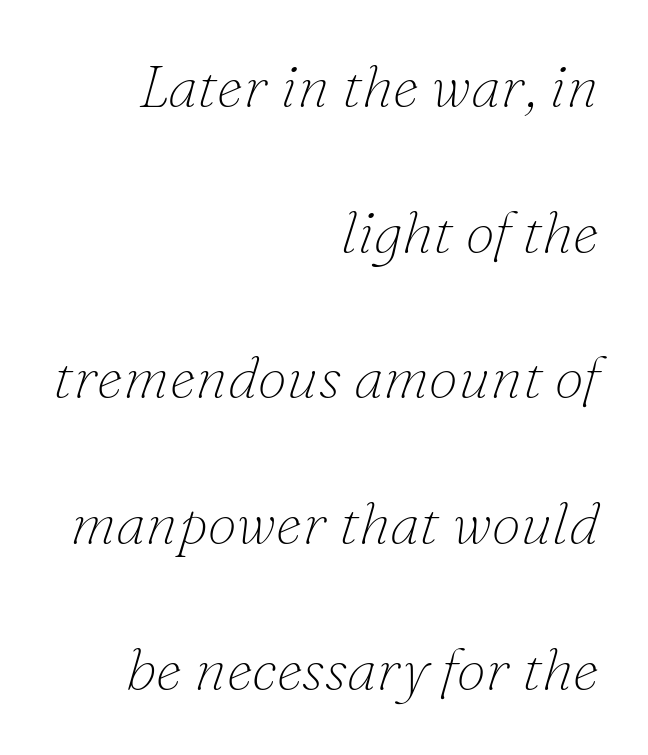
The specimen reads as italic at a glance. Each letter's strokes conclude with small projecting serifs. Stem width sits at or under what a default text font uses. Quick note: interline space is abundant.
